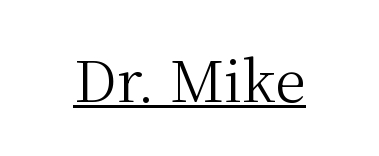
{"serif": "yes", "italic": "no", "bold": "no", "weight": "regular", "width": "normal", "stroke_contrast": "medium", "x_height": "medium", "monospaced": "no", "underline": "yes", "letter_spacing": "normal", "letter_spacing_em": 0.0, "glyph_px": 56}
